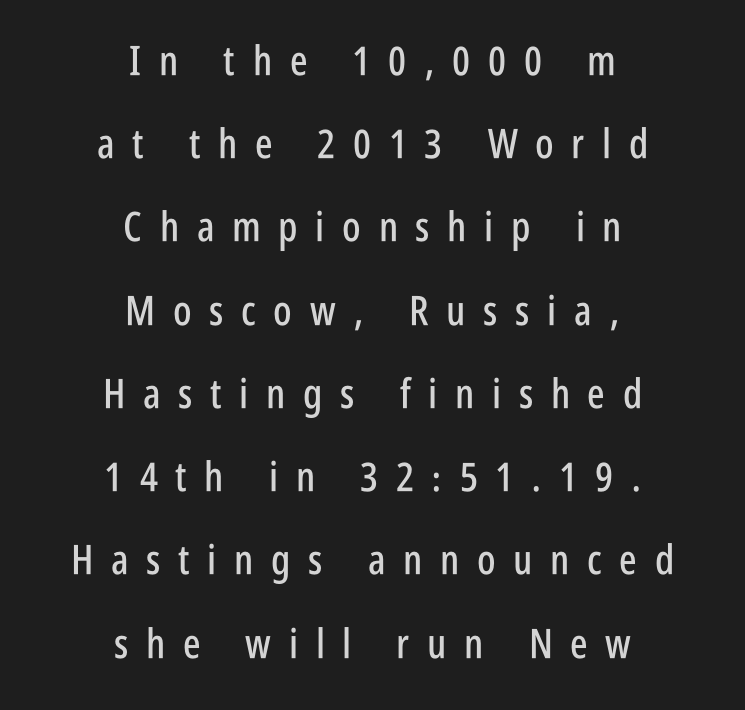
{"serif": "no", "italic": "no", "width": "condensed", "stroke_contrast": "low", "x_height": "large", "monospaced": "no", "underline": "no", "align": "center", "line_spacing": "loose", "line_spacing_ratio": 2.03, "letter_spacing": "wide", "letter_spacing_em": 0.43, "glyph_px": 41}
